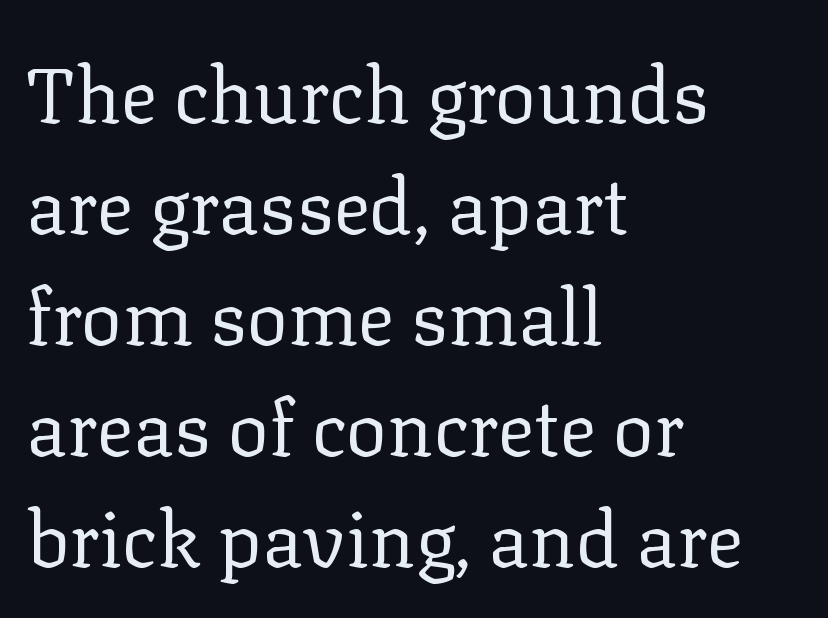
Q: Is the text bold? A: No.
Q: Is the text italic (slanted)? A: No, it is upright.
Q: Is the typeface a serif or a sans-serif typeface? A: Serif.
Q: Is the text underlined? A: No.
Q: How is the paragraph aligned? A: Left-aligned.
Q: Is the spacing between letters normal or unusually wide? A: Normal.
Q: Is the spacing between lines tight, normal or loose? A: Normal.
Q: Width (condensed, normal, or wide)? A: Normal.
Q: Stroke contrast? A: Low.
Q: x-height? A: Medium.
Q: Monospaced? A: No.
